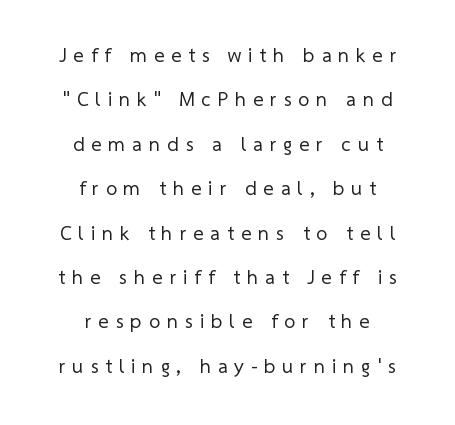
Glance below the letters and you will spot only blank space. Compared with typical paragraphs, the rows here are farther apart. A typesetter would call this heavily tracked-out type. If you folded the block vertically in half, each line would mirror itself in length.
